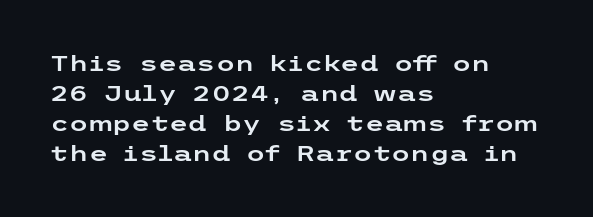
Q: Is the text italic (slanted)? A: No, it is upright.
Q: Is the text underlined? A: No.
Q: How is the paragraph aligned? A: Left-aligned.
Q: Is the spacing between letters normal or unusually wide? A: Normal.
Q: Is the spacing between lines tight, normal or loose? A: Normal.
